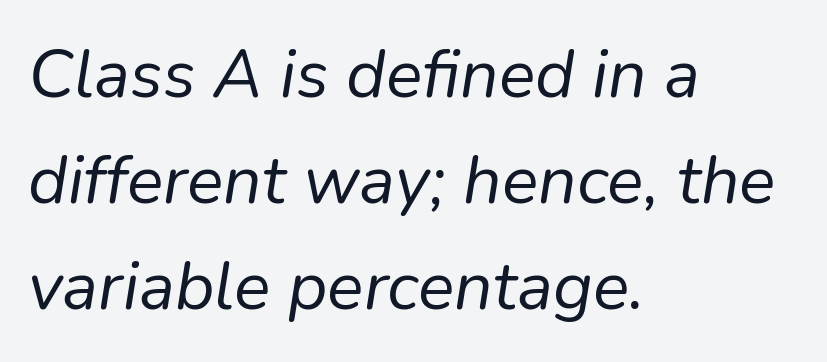
Q: Is the text bold? A: No.
Q: Is the text italic (slanted)? A: Yes, it leans right by about 9 degrees.
Q: Is the text underlined? A: No.
Q: How is the paragraph aligned? A: Left-aligned.
Q: Is the spacing between letters normal or unusually wide? A: Normal.
Q: Is the spacing between lines tight, normal or loose? A: Normal.
Q: Width (condensed, normal, or wide)? A: Normal.
Q: Stroke contrast? A: Low.
Q: x-height? A: Medium.
Q: Monospaced? A: No.
